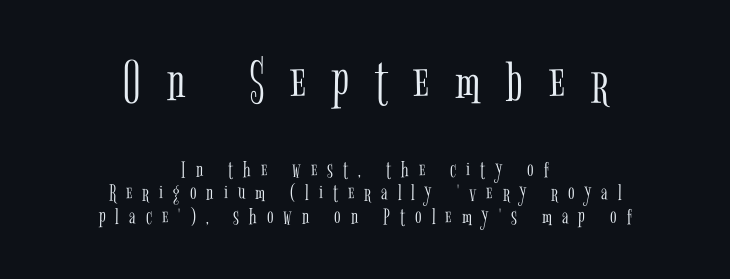
Weight class: somewhere from thin through regular. A centered setting, common on invitations and titles, is used for this passage. Descenders are the only things crossing below the line. Reading down the column, the eye jumps only a short way to each next line. Font category for this specimen: serif.
